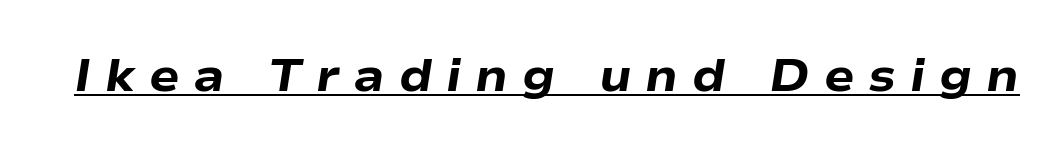
Q: Is the text bold? A: Yes.
Q: Is the text italic (slanted)? A: Yes, it leans right by about 9 degrees.
Q: Is the text underlined? A: Yes.
Q: Is the spacing between letters normal or unusually wide? A: Unusually wide.
Q: Width (condensed, normal, or wide)? A: Wide.
Q: Stroke contrast? A: Low.
Q: x-height? A: Medium.
Q: Monospaced? A: No.
